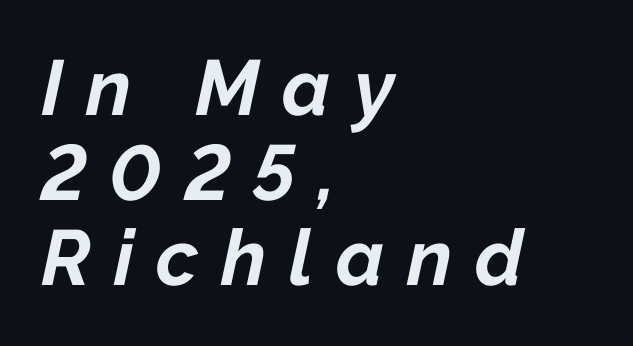
Q: Is the text bold? A: Yes.
Q: Is the text italic (slanted)? A: Yes, it leans right by about 12 degrees.
Q: Is the text underlined? A: No.
Q: How is the paragraph aligned? A: Left-aligned.
Q: Is the spacing between letters normal or unusually wide? A: Unusually wide.
Q: Is the spacing between lines tight, normal or loose? A: Tight.
Q: Width (condensed, normal, or wide)? A: Normal.
Q: Stroke contrast? A: Low.
Q: x-height? A: Medium.
Q: Monospaced? A: No.
